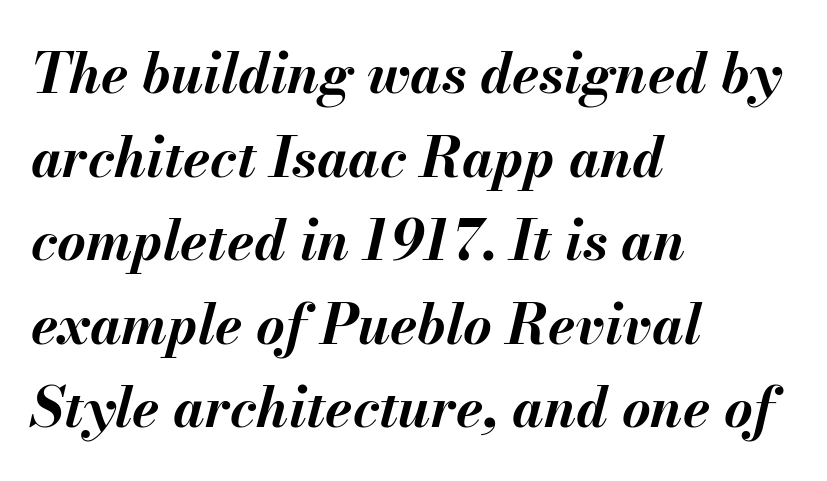
Q: Is the text bold? A: Yes.
Q: Is the text italic (slanted)? A: Yes, it leans right by about 13 degrees.
Q: Is the text underlined? A: No.
Q: How is the paragraph aligned? A: Left-aligned.
Q: Is the spacing between letters normal or unusually wide? A: Normal.
Q: Is the spacing between lines tight, normal or loose? A: Normal.
Q: Width (condensed, normal, or wide)? A: Normal.
Q: Stroke contrast? A: Medium.
Q: x-height? A: Small.
Q: Monospaced? A: No.
